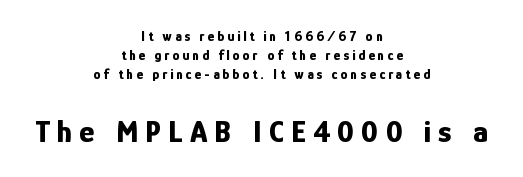
Q: Is the text bold? A: Yes.
Q: Is the text italic (slanted)? A: No, it is upright.
Q: Is the typeface a serif or a sans-serif typeface? A: Sans-serif.
Q: Is the text underlined? A: No.
Q: How is the paragraph aligned? A: Centered.
Q: Is the spacing between letters normal or unusually wide? A: Unusually wide.
Q: Is the spacing between lines tight, normal or loose? A: Normal.
Q: Which block of text is set in a larger size, the first (top) or the second (bottom)? A: The second (bottom) one.
Q: Width (condensed, normal, or wide)? A: Condensed.
Q: Stroke contrast? A: Low.
Q: x-height? A: Medium.
Q: Monospaced? A: No.
